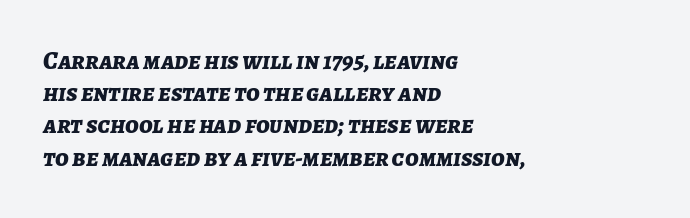
{"italic": "yes", "lean": "right", "slant_degrees": 7, "bold": "yes", "underline": "no", "align": "left", "line_spacing": "normal", "line_spacing_ratio": 1.29, "letter_spacing": "normal", "letter_spacing_em": 0.0, "glyph_px": 25}
